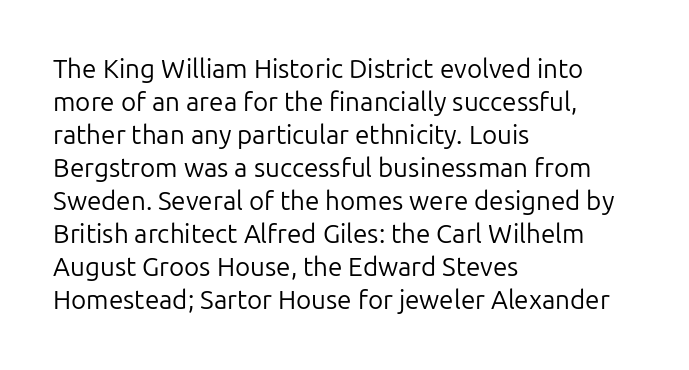
{"italic": "no", "bold": "no", "underline": "no", "align": "left", "line_spacing": "normal", "line_spacing_ratio": 1.27, "letter_spacing": "normal", "letter_spacing_em": 0.0, "glyph_px": 26}
